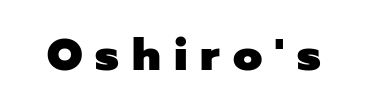
Q: Is the text bold? A: Yes.
Q: Is the text italic (slanted)? A: No, it is upright.
Q: Is the typeface a serif or a sans-serif typeface? A: Sans-serif.
Q: Is the text underlined? A: No.
Q: Is the spacing between letters normal or unusually wide? A: Unusually wide.
Q: Width (condensed, normal, or wide)? A: Normal.
Q: Stroke contrast? A: Low.
Q: x-height? A: Medium.
Q: Monospaced? A: No.
